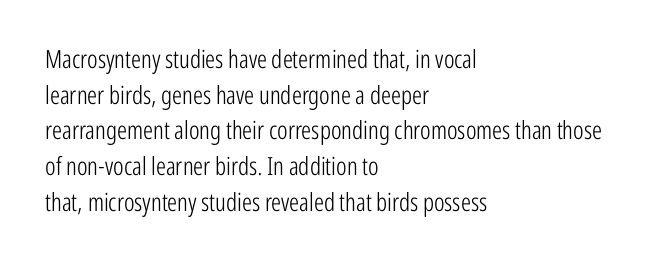
Q: Is the text bold? A: No.
Q: Is the text italic (slanted)? A: No, it is upright.
Q: Is the text underlined? A: No.
Q: How is the paragraph aligned? A: Left-aligned.
Q: Is the spacing between letters normal or unusually wide? A: Normal.
Q: Is the spacing between lines tight, normal or loose? A: Normal.
